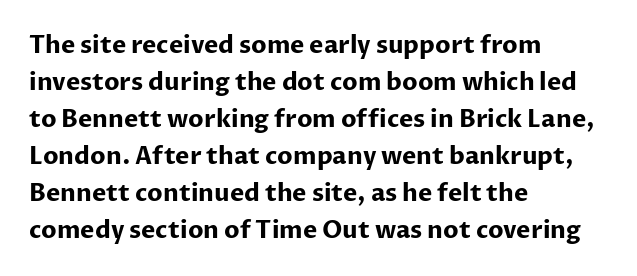
Q: Is the text bold? A: Yes.
Q: Is the text italic (slanted)? A: No, it is upright.
Q: Is the text underlined? A: No.
Q: How is the paragraph aligned? A: Left-aligned.
Q: Is the spacing between letters normal or unusually wide? A: Normal.
Q: Is the spacing between lines tight, normal or loose? A: Normal.
